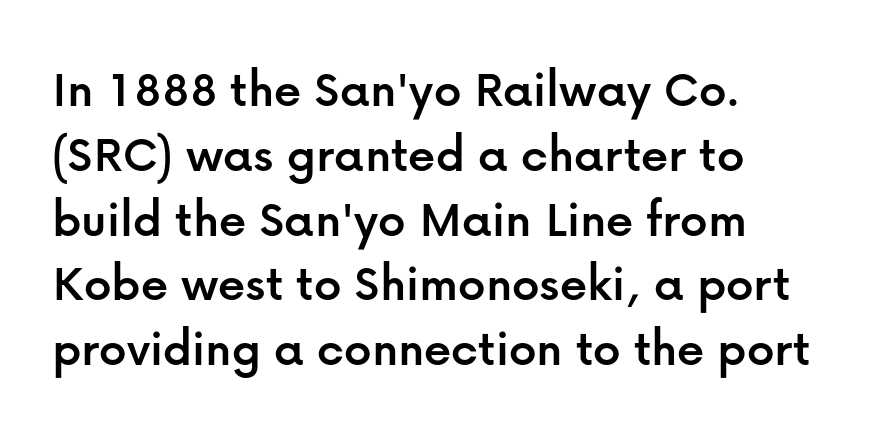
The image shows 54 px sans-serif type, upright; set left-aligned, line spacing 1.2x, normal letter spacing, not underlined; low stroke contrast and a medium x-height.
